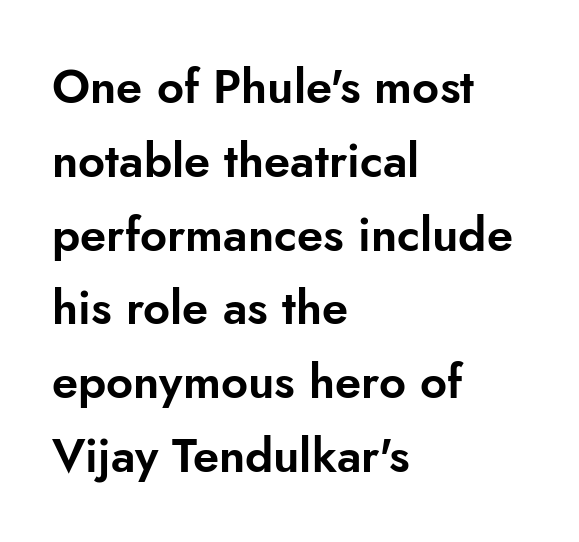
Observe the ordinary spacing: letters are neighbours, not strangers. The font family rendered here belongs to the sans-serif group. Line spacing here is normal. Descenders hang freely into open space. You could not count columns in this text — the font is proportionally spaced. The lettering holds an erect, upright posture throughout.
